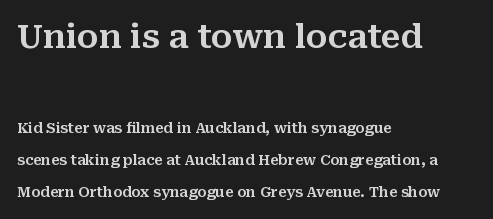
The axis of the letterforms is exactly vertical. Spacing between characters is what you'd get straight out of the box. These two chunks differ in scale, with the top chunk taking the larger measure. Just letters on the line, the space beneath them empty. The face used here is proportionally spaced, like ordinary book or web type.
